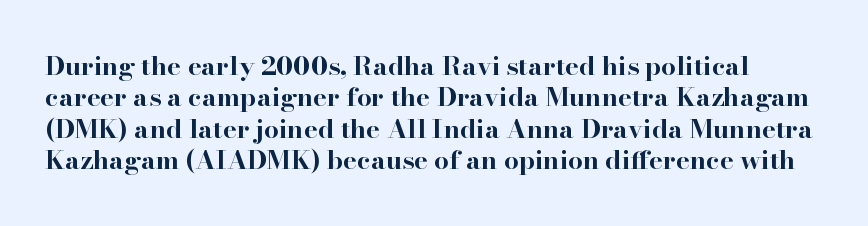
{"italic": "no", "bold": "yes", "underline": "no", "line_spacing_ratio": 1.21, "letter_spacing": "normal", "letter_spacing_em": 0.0, "glyph_px": 26}
